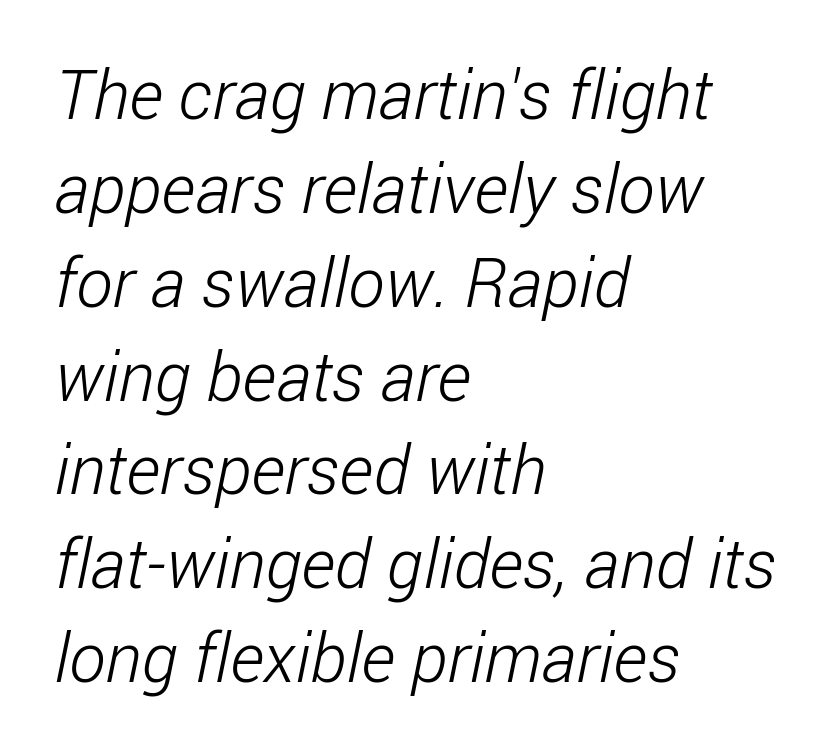
Here the designer chose a conventional face with non-uniform glyph widths. Typographically, this falls in the sans-serif category. The text block is weighted toward the left margin, trailing off unevenly rightward. Standard letterfit; no display-style spreading of the glyphs. If you measured baseline to baseline, you'd find a middling distance.
